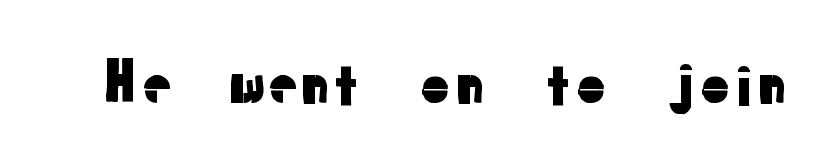
The image shows 57 px sans-serif type, upright; set normal letter spacing, not underlined; low stroke contrast and a medium x-height.
